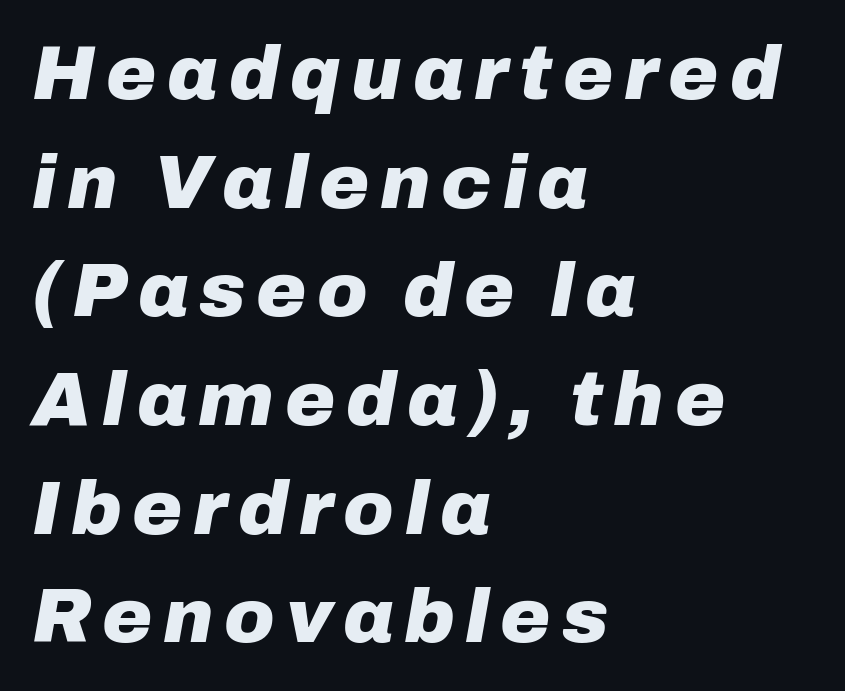
The image shows 76 px heavy type, italic (leaning right); set left-aligned, normal line spacing (1.43x), not underlined; low stroke contrast and a medium x-height.
